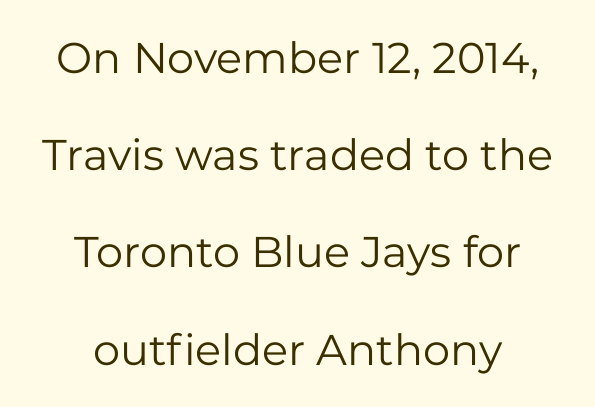
The image shows 43 px regular-weight sans-serif type, upright; set centered, loose line spacing (2.26x), normal letter spacing, not underlined; low stroke contrast and a medium x-height.
